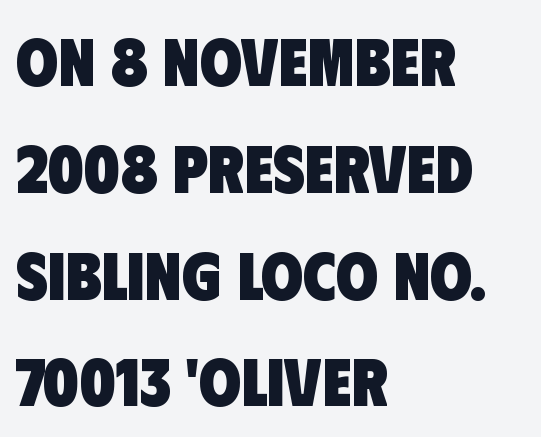
Q: Is the text bold? A: Yes.
Q: Is the typeface a serif or a sans-serif typeface? A: Sans-serif.
Q: Is the text underlined? A: No.
Q: How is the paragraph aligned? A: Left-aligned.
Q: Is the spacing between letters normal or unusually wide? A: Normal.
Q: Is the spacing between lines tight, normal or loose? A: Normal.
Q: Width (condensed, normal, or wide)? A: Condensed.
Q: Stroke contrast? A: Low.
Q: x-height? A: Large.
Q: Monospaced? A: No.
